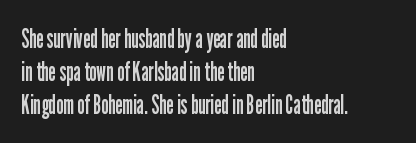
{"italic": "no", "bold": "no", "underline": "no", "align": "left", "line_spacing_ratio": 1.23, "letter_spacing": "normal", "letter_spacing_em": 0.0, "glyph_px": 27}
